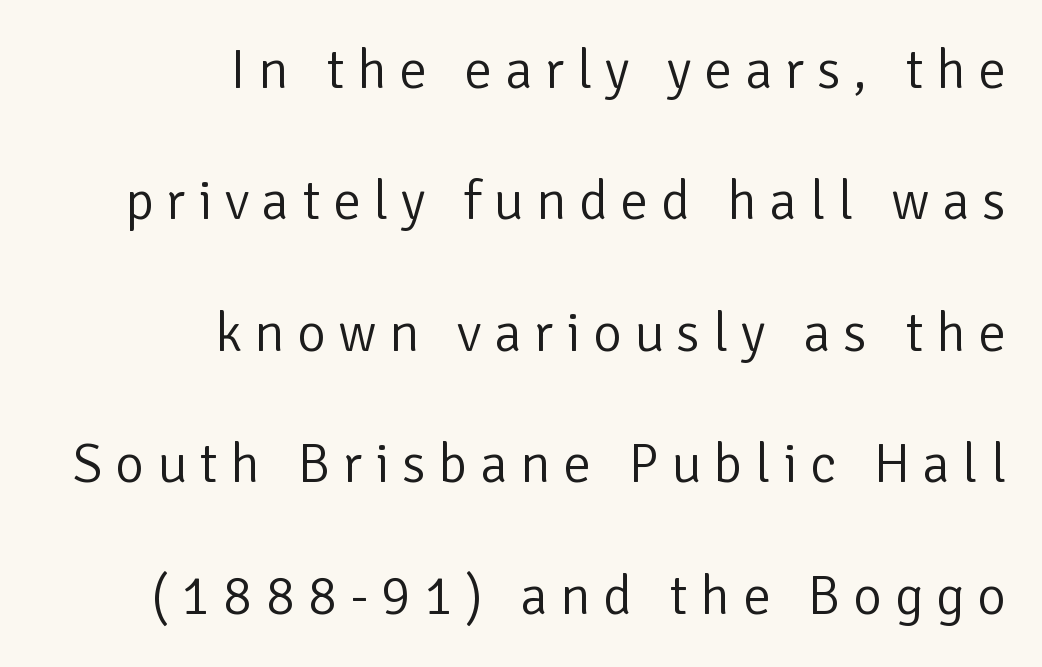
The image shows 55 px light sans-serif type, upright; set right-aligned, loose line spacing (2.39x), unusually wide letter spacing (+0.23 em), not underlined; low stroke contrast and a medium x-height.
